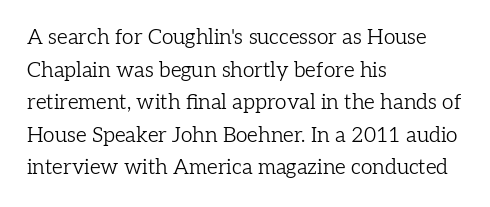
{"italic": "no", "bold": "no", "underline": "no", "align": "left", "line_spacing": "normal", "line_spacing_ratio": 1.55, "letter_spacing": "normal", "letter_spacing_em": 0.0, "glyph_px": 21}
